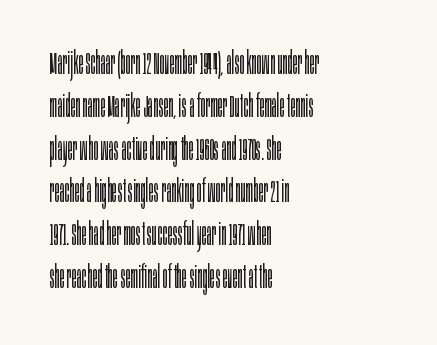
{"serif": "no", "italic": "no", "bold": "no", "weight": "light", "width": "condensed", "stroke_contrast": "low", "x_height": "large", "monospaced": "no", "underline": "no", "align": "left", "line_spacing": "normal", "line_spacing_ratio": 1.38, "letter_spacing": "normal", "letter_spacing_em": 0.0, "glyph_px": 31}
